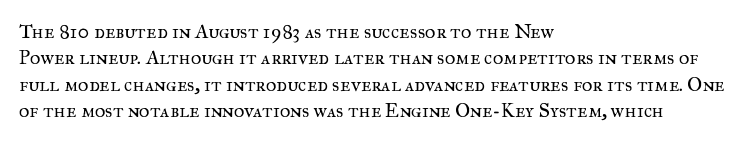
Q: Is the text bold? A: No.
Q: Is the text italic (slanted)? A: No, it is upright.
Q: Is the text underlined? A: No.
Q: How is the paragraph aligned? A: Left-aligned.
Q: Is the spacing between letters normal or unusually wide? A: Normal.
Q: Is the spacing between lines tight, normal or loose? A: Normal.
